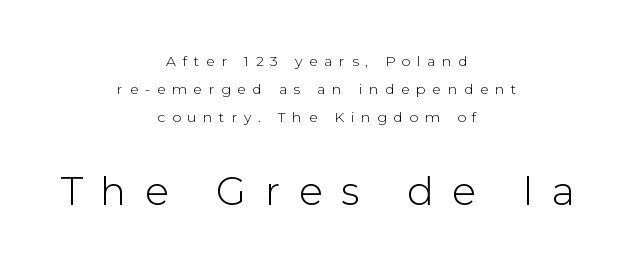
The image shows 39 px light sans-serif type, upright; set centered, loose line spacing (1.99x), unusually wide letter spacing (+0.48 em), not underlined; the second (bottom) block is 2.79x larger; low stroke contrast and a medium x-height.
